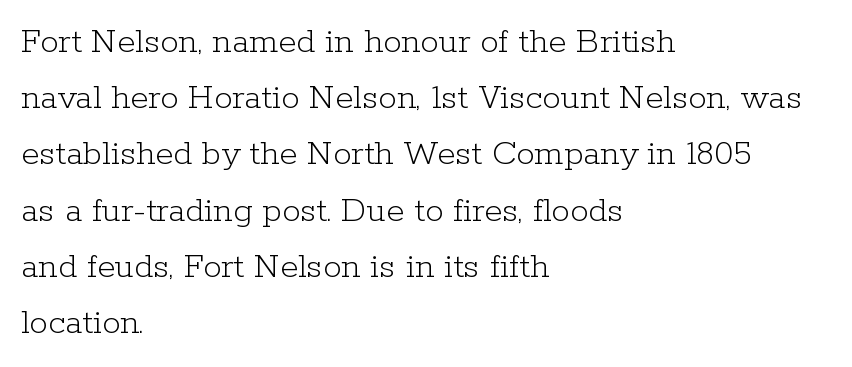
Q: Is the text bold? A: No.
Q: Is the text italic (slanted)? A: No, it is upright.
Q: Is the typeface a serif or a sans-serif typeface? A: Serif.
Q: Is the text underlined? A: No.
Q: How is the paragraph aligned? A: Left-aligned.
Q: Is the spacing between letters normal or unusually wide? A: Normal.
Q: Is the spacing between lines tight, normal or loose? A: Normal.
Q: Width (condensed, normal, or wide)? A: Normal.
Q: Stroke contrast? A: Low.
Q: x-height? A: Medium.
Q: Monospaced? A: No.
